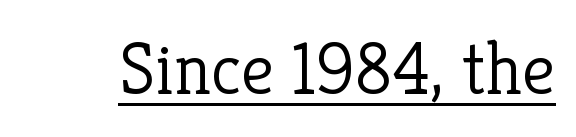
Varying glyph widths throughout — classic text-font behaviour. A rule runs beneath these lines of type. The lettering holds an erect, upright posture throughout. Short note: letters normally spaced.
